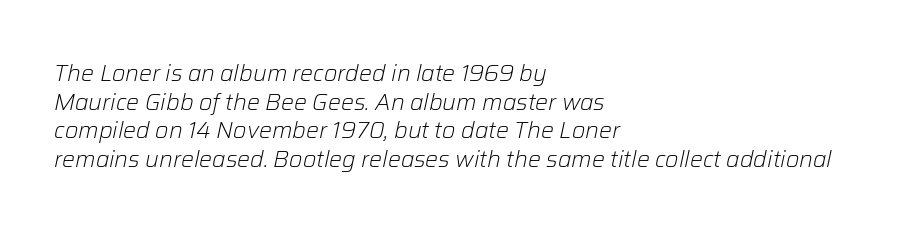
Q: Is the text bold? A: No.
Q: Is the text italic (slanted)? A: Yes, it leans right by about 12 degrees.
Q: Is the text underlined? A: No.
Q: How is the paragraph aligned? A: Left-aligned.
Q: Is the spacing between letters normal or unusually wide? A: Normal.
Q: Is the spacing between lines tight, normal or loose? A: Normal.
